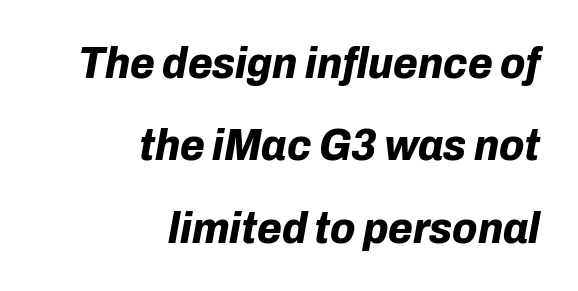
The image shows 45 px bold type, italic (leaning right); set right-aligned, line spacing 1.83x, normal letter spacing, not underlined; low stroke contrast and a medium x-height.
